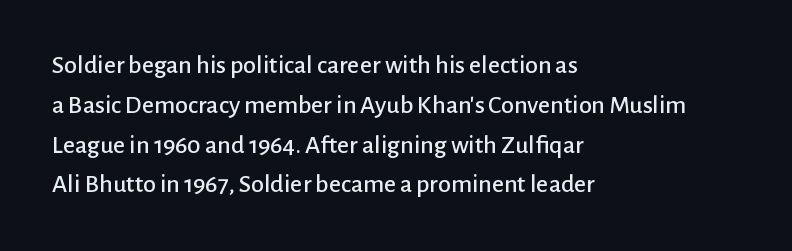
Q: Is the text italic (slanted)? A: No, it is upright.
Q: Is the text underlined? A: No.
Q: How is the paragraph aligned? A: Left-aligned.
Q: Is the spacing between letters normal or unusually wide? A: Normal.
Q: Is the spacing between lines tight, normal or loose? A: Normal.
